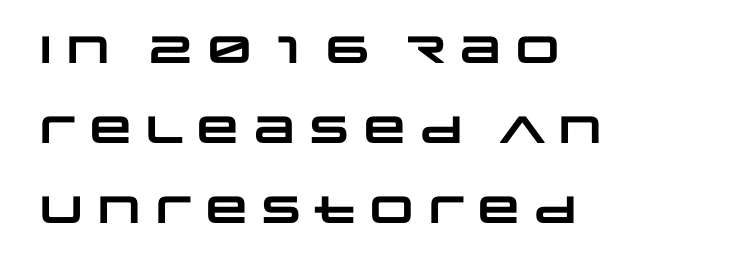
You'd pick this weight for a headline — it's a proper bold. This rendering features lettering with no underline. Where is the straight margin? On the left. Is this a fixed-width face? No — the glyphs have proportional, varying widths. The lines are spread far apart with generous leading.
